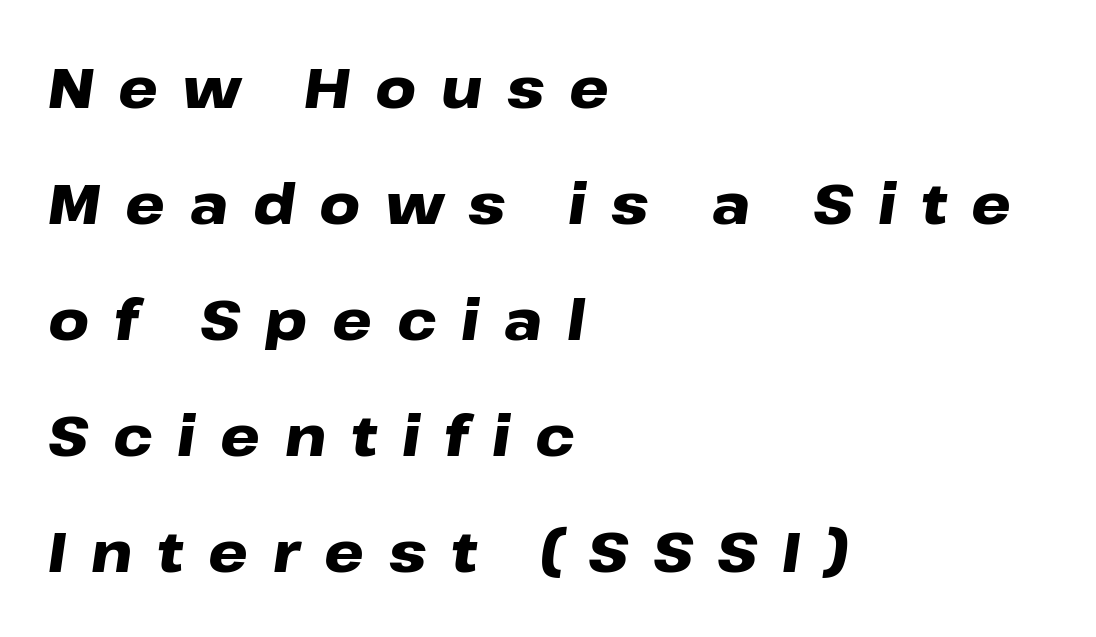
{"italic": "yes", "lean": "right", "slant_degrees": 8, "bold": "yes", "weight": "heavy", "width": "wide", "stroke_contrast": "low", "x_height": "medium", "monospaced": "no", "underline": "no", "align": "left", "line_spacing": "loose", "line_spacing_ratio": 2.07, "letter_spacing": "wide", "letter_spacing_em": 0.44, "glyph_px": 56}
